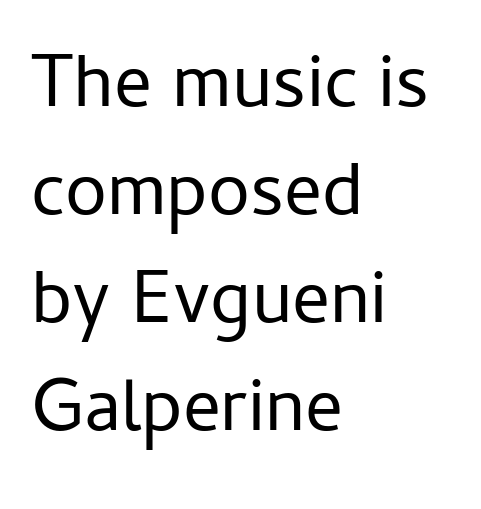
The image shows 75 px regular-weight sans-serif type, upright; set left-aligned, normal line spacing (1.44x), normal letter spacing, not underlined; low stroke contrast and a medium x-height.
